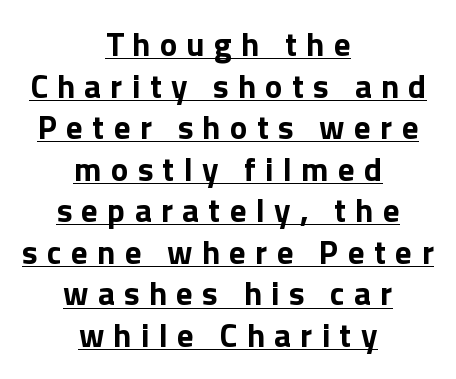
Examine the stroke ends and you'll find no serifs. Each line is balanced around a shared central axis. In terms of letterspacing, this is a distinctly airy, spread setting. Typesetter's note: full bold, strokes at maximum text heaviness. What's the leading like? Ordinary, nothing unusual.
